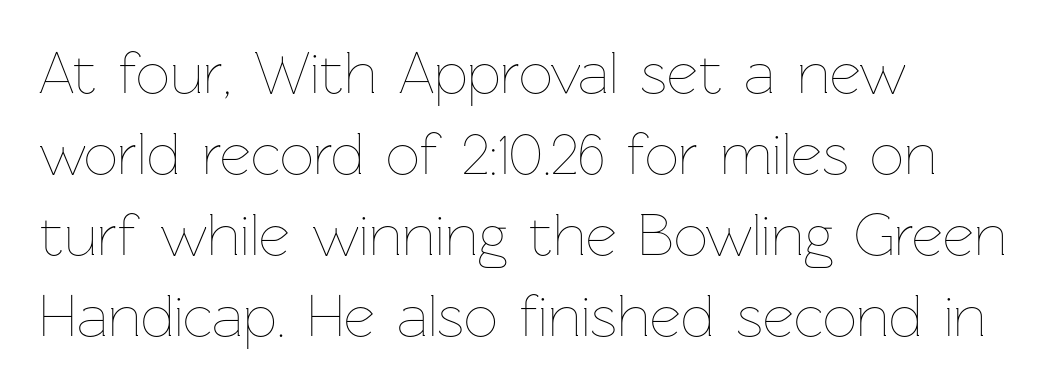
{"italic": "no", "bold": "no", "weight": "thin", "width": "normal", "stroke_contrast": "low", "x_height": "medium", "monospaced": "no", "underline": "no", "align": "left", "line_spacing": "normal", "line_spacing_ratio": 1.35, "letter_spacing": "normal", "letter_spacing_em": 0.0, "glyph_px": 60}
